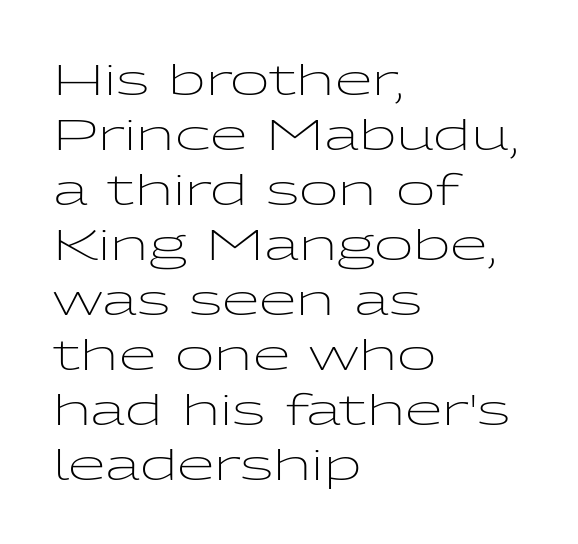
The image shows 43 px light, wide sans-serif type, upright; set left-aligned, normal line spacing (1.28x), normal letter spacing, not underlined; low stroke contrast and a medium x-height.
